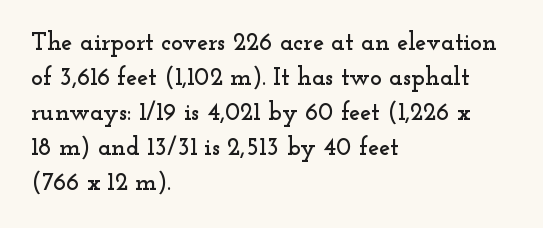
Q: Is the text italic (slanted)? A: No, it is upright.
Q: Is the text underlined? A: No.
Q: How is the paragraph aligned? A: Left-aligned.
Q: Is the spacing between letters normal or unusually wide? A: Normal.
Q: Is the spacing between lines tight, normal or loose? A: Normal.
